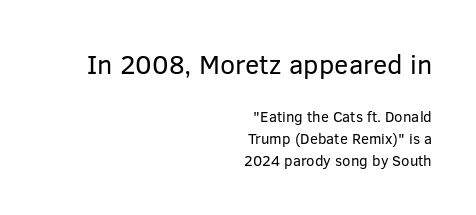
The image shows 27 px text type, upright; set right-aligned, normal line spacing (1.46x), normal letter spacing, not underlined; the first (top) block is 1.8x larger.
